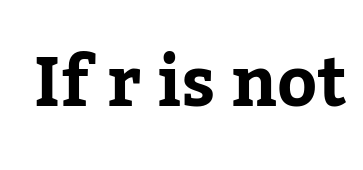
Q: Is the text bold? A: Yes.
Q: Is the text italic (slanted)? A: No, it is upright.
Q: Is the typeface a serif or a sans-serif typeface? A: Serif.
Q: Is the text underlined? A: No.
Q: Is the spacing between letters normal or unusually wide? A: Normal.
Q: Width (condensed, normal, or wide)? A: Normal.
Q: Stroke contrast? A: Low.
Q: x-height? A: Medium.
Q: Monospaced? A: No.
